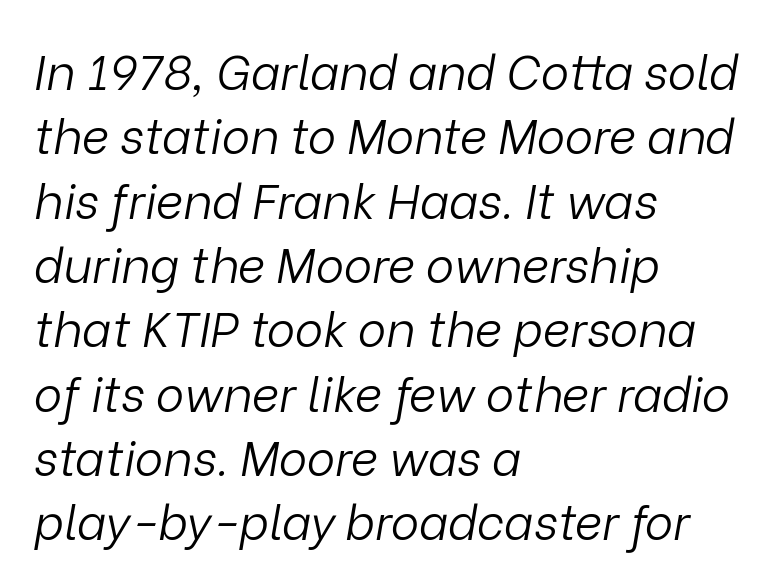
The image shows 48 px light type, italic (leaning right); set left-aligned, normal line spacing (1.34x), normal letter spacing, not underlined; low stroke contrast and a medium x-height.
